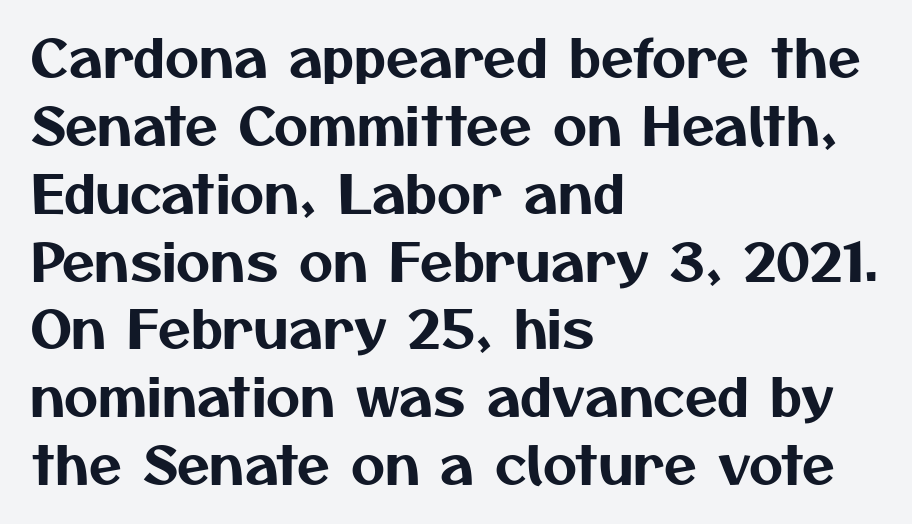
{"serif": "no", "width": "normal", "stroke_contrast": "medium", "x_height": "medium", "monospaced": "no", "underline": "no", "align": "left", "line_spacing": "normal", "line_spacing_ratio": 1.28, "letter_spacing": "normal", "letter_spacing_em": 0.0, "glyph_px": 53}
